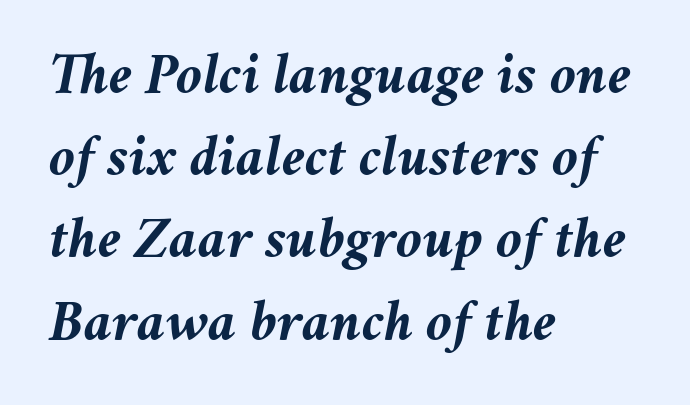
{"italic": "yes", "lean": "right", "slant_degrees": 11, "bold": "yes", "weight": "semibold", "width": "normal", "stroke_contrast": "medium", "x_height": "medium", "monospaced": "no", "underline": "no", "align": "left", "line_spacing": "normal", "line_spacing_ratio": 1.37, "letter_spacing": "normal", "letter_spacing_em": 0.0, "glyph_px": 60}
